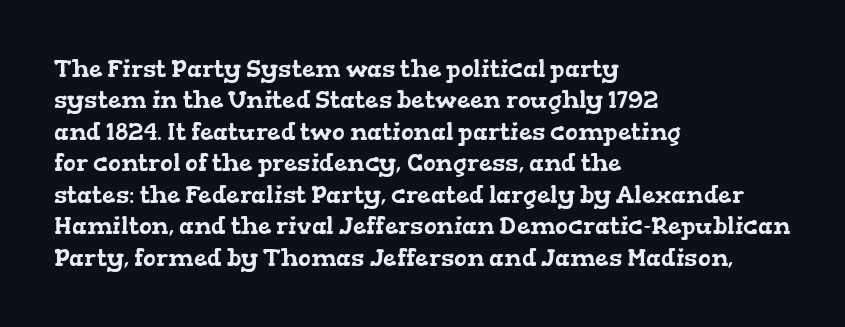
Observe the ordinary spacing: letters are neighbours, not strangers. The string is rendered with underlining switched off. Normally led — the rows are evenly, conventionally spaced. The rendering anchors every line to the left-hand side.
